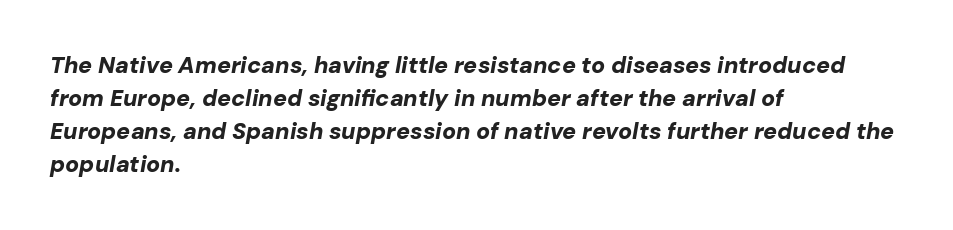
The image shows 23 px bold type, italic (leaning right); set left-aligned, normal line spacing (1.43x), normal letter spacing, not underlined.
